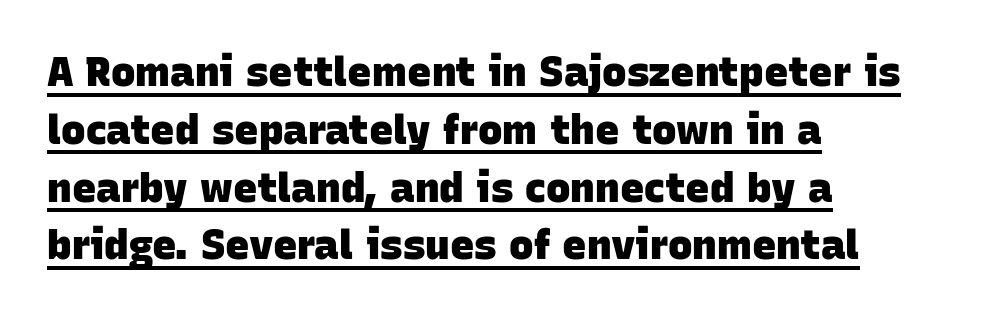
Q: Is the text bold? A: Yes.
Q: Is the typeface a serif or a sans-serif typeface? A: Sans-serif.
Q: Is the text underlined? A: Yes.
Q: How is the paragraph aligned? A: Left-aligned.
Q: Is the spacing between letters normal or unusually wide? A: Normal.
Q: Is the spacing between lines tight, normal or loose? A: Normal.
Q: Width (condensed, normal, or wide)? A: Normal.
Q: Stroke contrast? A: Low.
Q: x-height? A: Large.
Q: Monospaced? A: No.
